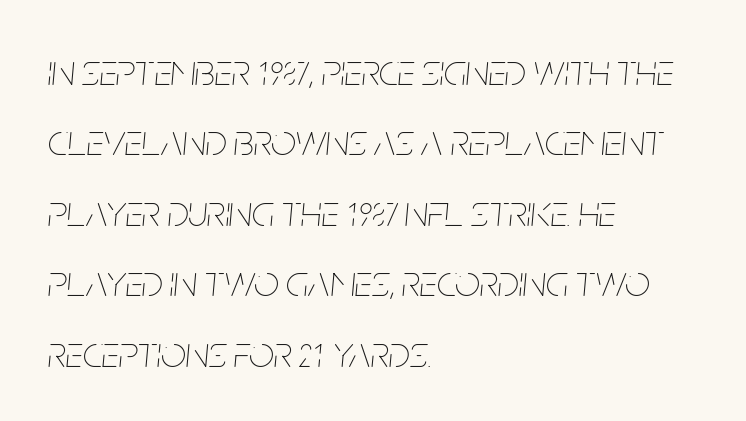
Q: Is the text bold? A: No.
Q: Is the text italic (slanted)? A: Yes, it leans right by about 5 degrees.
Q: Is the text underlined? A: No.
Q: How is the paragraph aligned? A: Left-aligned.
Q: Is the spacing between letters normal or unusually wide? A: Normal.
Q: Is the spacing between lines tight, normal or loose? A: Normal.
Q: Width (condensed, normal, or wide)? A: Condensed.
Q: Stroke contrast? A: Low.
Q: x-height? A: Large.
Q: Monospaced? A: No.
